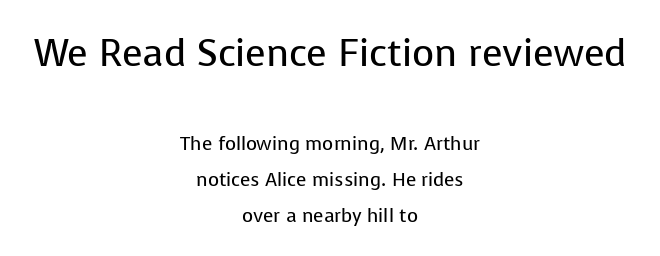
Q: Is the text bold? A: No.
Q: Is the text italic (slanted)? A: No, it is upright.
Q: Is the typeface a serif or a sans-serif typeface? A: Sans-serif.
Q: Is the text underlined? A: No.
Q: How is the paragraph aligned? A: Centered.
Q: Is the spacing between letters normal or unusually wide? A: Normal.
Q: Is the spacing between lines tight, normal or loose? A: Loose.
Q: Which block of text is set in a larger size, the first (top) or the second (bottom)? A: The first (top) one.
Q: Width (condensed, normal, or wide)? A: Normal.
Q: Stroke contrast? A: Low.
Q: x-height? A: Medium.
Q: Monospaced? A: No.
